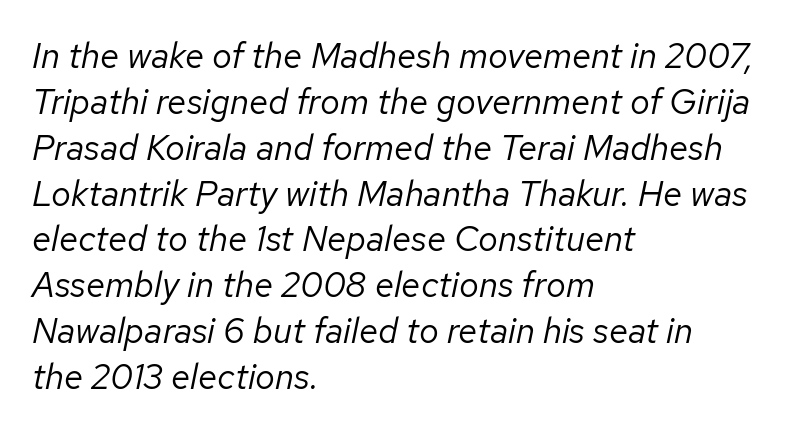
Q: Is the text bold? A: No.
Q: Is the text italic (slanted)? A: Yes, it leans right by about 12 degrees.
Q: Is the text underlined? A: No.
Q: How is the paragraph aligned? A: Left-aligned.
Q: Is the spacing between letters normal or unusually wide? A: Normal.
Q: Is the spacing between lines tight, normal or loose? A: Normal.
Q: Width (condensed, normal, or wide)? A: Normal.
Q: Stroke contrast? A: Low.
Q: x-height? A: Medium.
Q: Monospaced? A: No.
